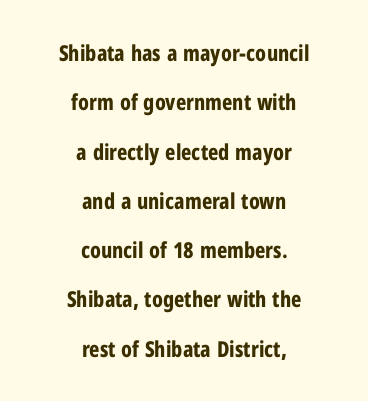
The rendering positions every line midway between the sides. Is there any slant? The stems are plumb. Leading: increased. Has an underline been added? It has not. Typesetter's note: full bold, strokes at maximum text heaviness. There is no visible air inserted between adjacent glyphs.
